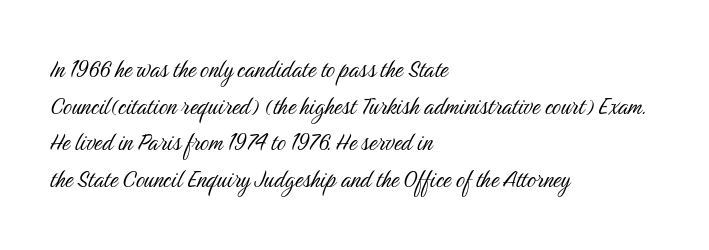
{"serif": "no", "bold": "no", "weight": "light", "width": "condensed", "stroke_contrast": "medium", "x_height": "medium", "monospaced": "no", "underline": "no", "align": "left", "line_spacing": "normal", "line_spacing_ratio": 1.31, "letter_spacing": "normal", "letter_spacing_em": 0.0, "glyph_px": 28}
